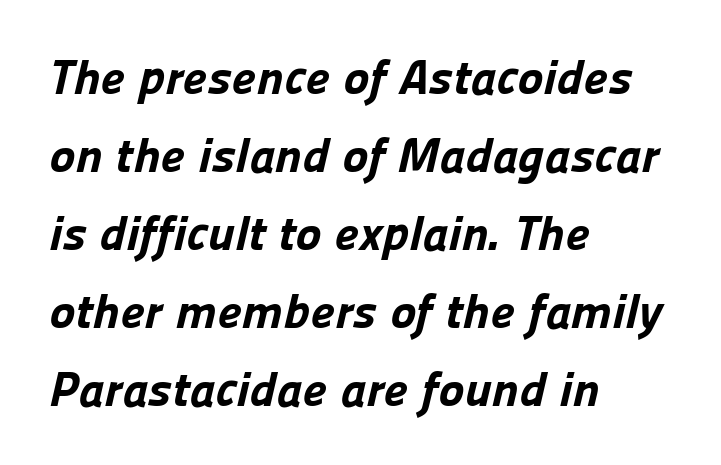
Q: Is the text bold? A: Yes.
Q: Is the typeface a serif or a sans-serif typeface? A: Sans-serif.
Q: Is the text underlined? A: No.
Q: How is the paragraph aligned? A: Left-aligned.
Q: Is the spacing between letters normal or unusually wide? A: Normal.
Q: Is the spacing between lines tight, normal or loose? A: Normal.
Q: Width (condensed, normal, or wide)? A: Normal.
Q: Stroke contrast? A: Low.
Q: x-height? A: Medium.
Q: Monospaced? A: No.
